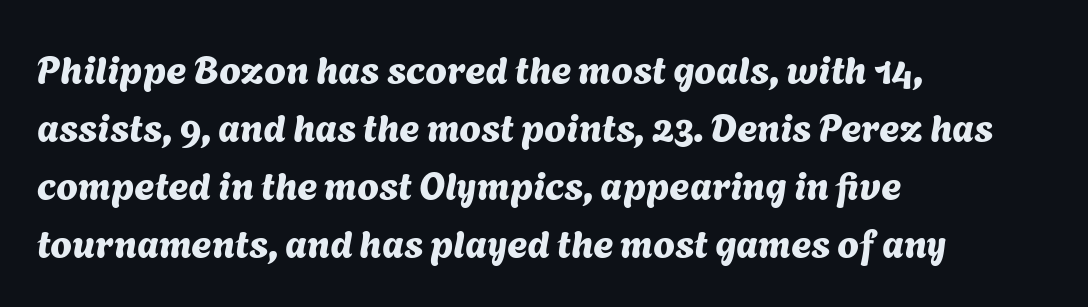
Q: Is the typeface a serif or a sans-serif typeface? A: Sans-serif.
Q: Is the text underlined? A: No.
Q: How is the paragraph aligned? A: Left-aligned.
Q: Is the spacing between letters normal or unusually wide? A: Normal.
Q: Is the spacing between lines tight, normal or loose? A: Normal.
Q: Width (condensed, normal, or wide)? A: Normal.
Q: Stroke contrast? A: Medium.
Q: x-height? A: Medium.
Q: Monospaced? A: No.
